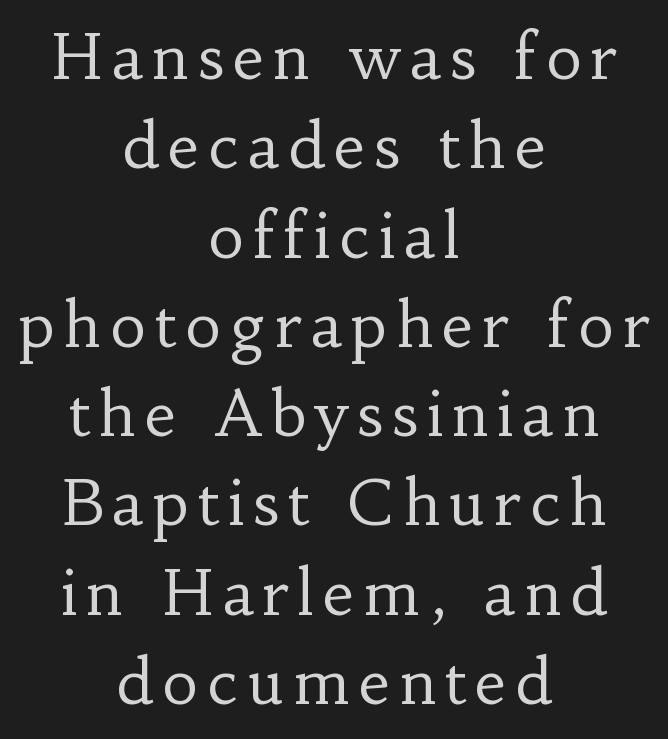
Horizontally, the lines are justified to the midpoint only. Varying glyph widths throughout — classic text-font behaviour. Heft: none added — not bold. Observe the serifs anchoring each vertical stroke in this sample. Italic: no, the glyphs are upright roman.
